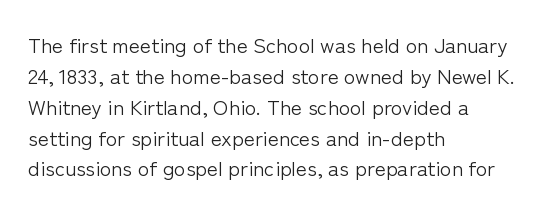
If you drew a line through each stem, it would be perfectly vertical. Leftover space on each line is placed entirely after the last word. The vertical gap from one line to the next is medium. The specimen omits any rule beneath the text block's lines.
